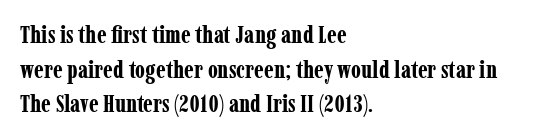
The image shows 24 px bold type, upright; set left-aligned, normal line spacing (1.44x), normal letter spacing, not underlined.
